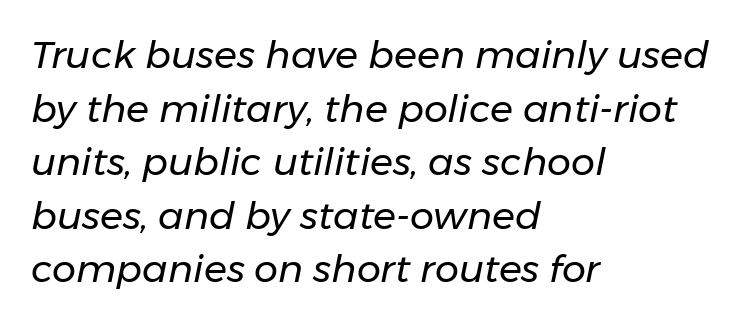
The typeface has the unassuming heft of standard copy or less. Whoever set this chose a conventional vertical rhythm. Notice how the passage keeps a crisp vertical edge on the left only. The font's italic variant was chosen for this text. Is this a fixed-width face? No — the glyphs have proportional, varying widths.
